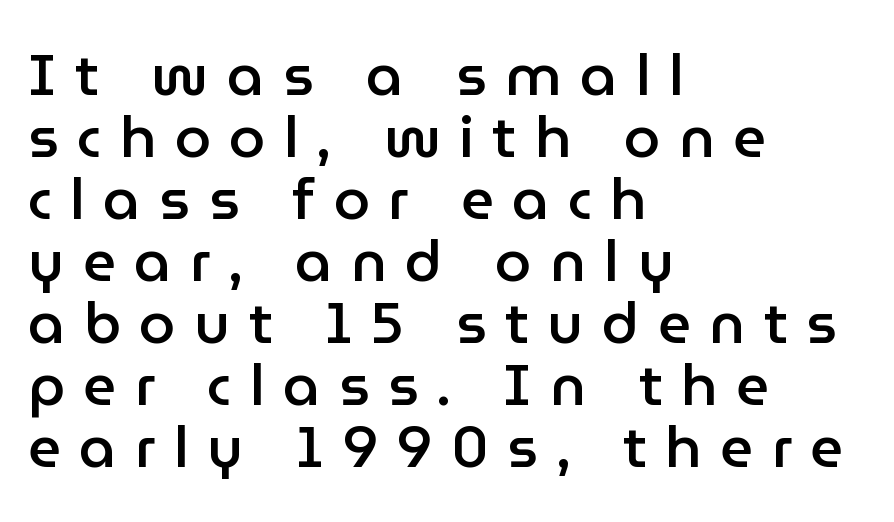
Firm but not heavy-handed strokes: this text is semibold. The letters advance in unequal steps, a hallmark of proportional type. Tall strokes in this sample are plumb rather than angled. This is sans-serif lettering, the kind often seen on screens and signage.
